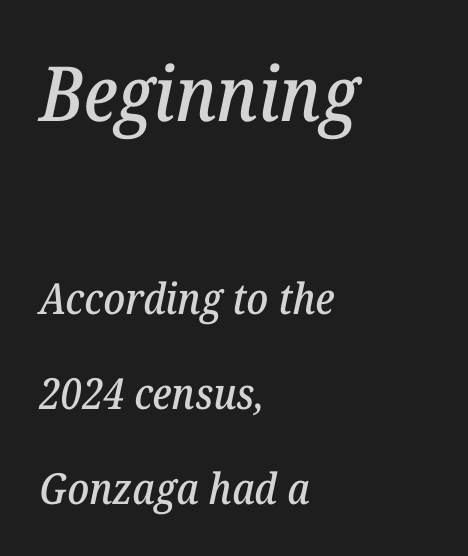
Q: Is the text italic (slanted)? A: Yes, it leans right by about 12 degrees.
Q: Is the typeface a serif or a sans-serif typeface? A: Serif.
Q: Is the text underlined? A: No.
Q: How is the paragraph aligned? A: Left-aligned.
Q: Is the spacing between letters normal or unusually wide? A: Normal.
Q: Is the spacing between lines tight, normal or loose? A: Loose.
Q: Which block of text is set in a larger size, the first (top) or the second (bottom)? A: The first (top) one.
Q: Width (condensed, normal, or wide)? A: Normal.
Q: Stroke contrast? A: Low.
Q: x-height? A: Medium.
Q: Monospaced? A: No.
